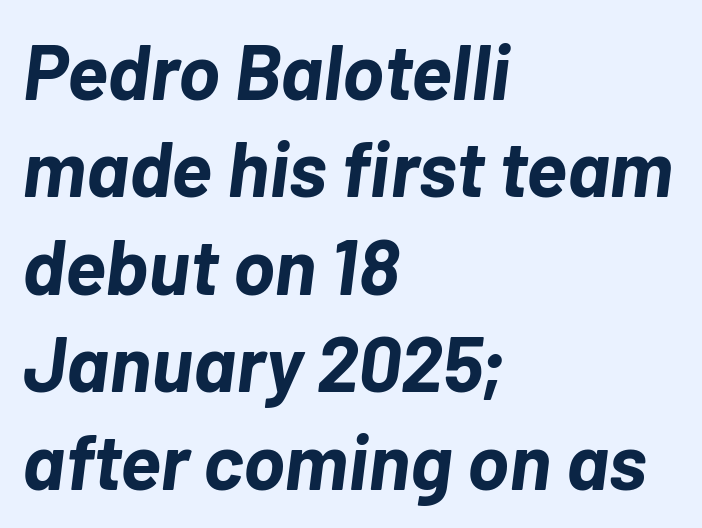
Q: Is the text bold? A: Yes.
Q: Is the text italic (slanted)? A: Yes, it leans right by about 7 degrees.
Q: Is the text underlined? A: No.
Q: How is the paragraph aligned? A: Left-aligned.
Q: Is the spacing between letters normal or unusually wide? A: Normal.
Q: Is the spacing between lines tight, normal or loose? A: Normal.
Q: Width (condensed, normal, or wide)? A: Normal.
Q: Stroke contrast? A: Low.
Q: x-height? A: Medium.
Q: Monospaced? A: No.
